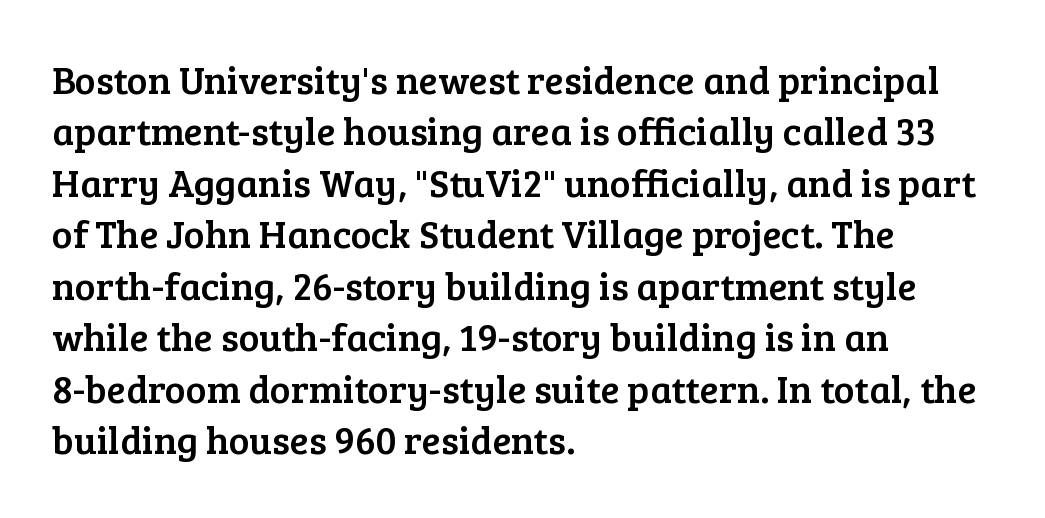
Q: Is the text italic (slanted)? A: No, it is upright.
Q: Is the typeface a serif or a sans-serif typeface? A: Serif.
Q: Is the text underlined? A: No.
Q: How is the paragraph aligned? A: Left-aligned.
Q: Is the spacing between letters normal or unusually wide? A: Normal.
Q: Is the spacing between lines tight, normal or loose? A: Normal.
Q: Width (condensed, normal, or wide)? A: Normal.
Q: Stroke contrast? A: Low.
Q: x-height? A: Medium.
Q: Monospaced? A: No.
